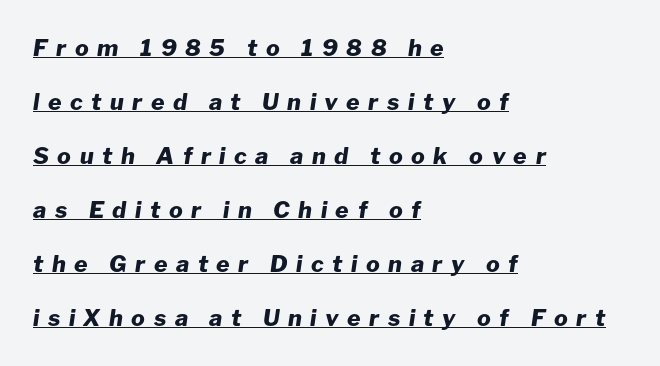
Notice how the stems are inclined rather than vertical — that's the hallmark of italics. Short note: letters widely spaced. Underline: present. Does the weight exceed regular? Yes, all the way to bold. Casual observation: everything's shoved over to the left.
